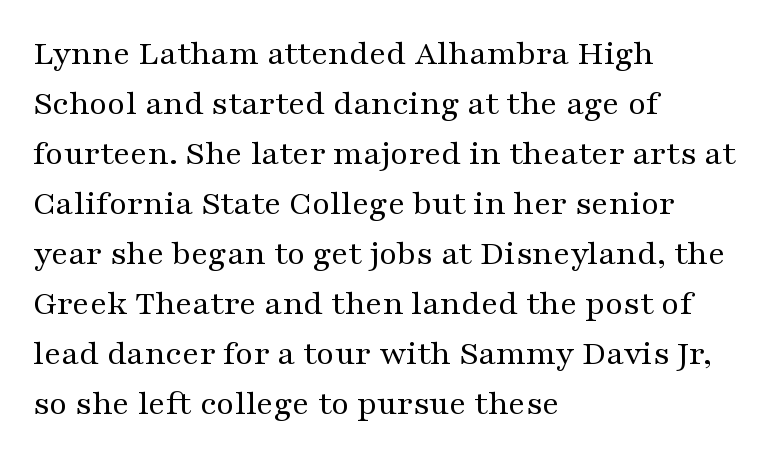
{"serif": "yes", "italic": "no", "bold": "no", "weight": "regular", "width": "wide", "stroke_contrast": "medium", "x_height": "medium", "monospaced": "no", "underline": "no", "align": "left", "line_spacing": "normal", "line_spacing_ratio": 1.43, "letter_spacing": "normal", "letter_spacing_em": 0.0, "glyph_px": 35}
